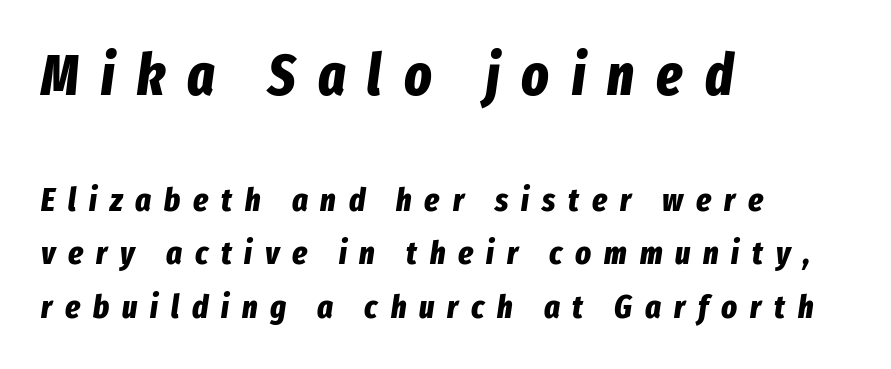
Q: Is the text bold? A: Yes.
Q: Is the text italic (slanted)? A: Yes, it leans right by about 8 degrees.
Q: Is the text underlined? A: No.
Q: How is the paragraph aligned? A: Left-aligned.
Q: Is the spacing between letters normal or unusually wide? A: Unusually wide.
Q: Is the spacing between lines tight, normal or loose? A: Normal.
Q: Which block of text is set in a larger size, the first (top) or the second (bottom)? A: The first (top) one.
Q: Width (condensed, normal, or wide)? A: Condensed.
Q: Stroke contrast? A: Low.
Q: x-height? A: Medium.
Q: Monospaced? A: No.
